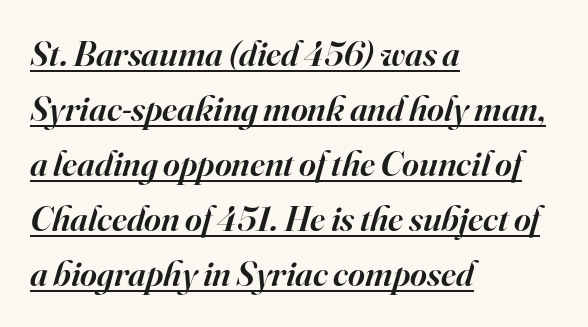
Q: Is the text bold? A: Semi-bold.
Q: Is the text italic (slanted)? A: Yes, it leans right by about 16 degrees.
Q: Is the typeface a serif or a sans-serif typeface? A: Serif.
Q: Is the text underlined? A: Yes.
Q: How is the paragraph aligned? A: Left-aligned.
Q: Is the spacing between letters normal or unusually wide? A: Normal.
Q: Is the spacing between lines tight, normal or loose? A: Normal.
Q: Width (condensed, normal, or wide)? A: Normal.
Q: Stroke contrast? A: High.
Q: x-height? A: Small.
Q: Monospaced? A: No.
